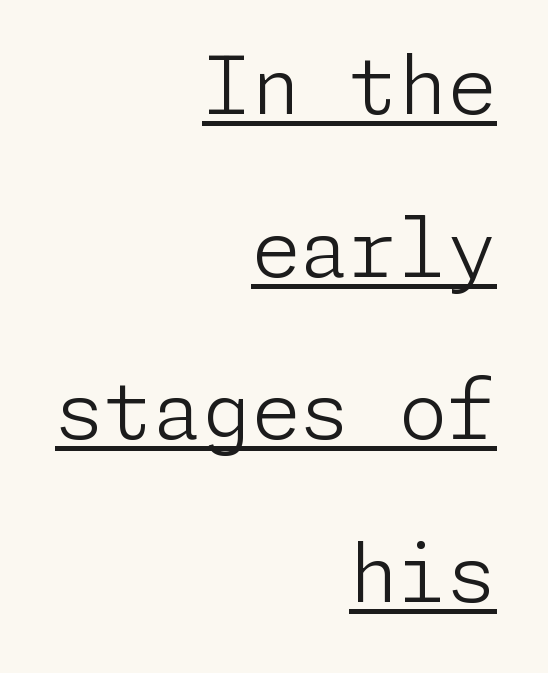
The image shows 79 px light sans-serif type, upright; set right-aligned, loose line spacing (2.06x), normal letter spacing, underlined; low stroke contrast and a medium x-height.
